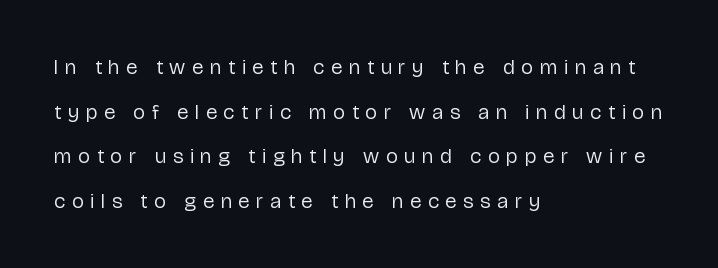
Q: Is the text bold? A: No.
Q: Is the text italic (slanted)? A: No, it is upright.
Q: Is the text underlined? A: No.
Q: How is the paragraph aligned? A: Left-aligned.
Q: Is the spacing between letters normal or unusually wide? A: Unusually wide.
Q: Is the spacing between lines tight, normal or loose? A: Loose.
